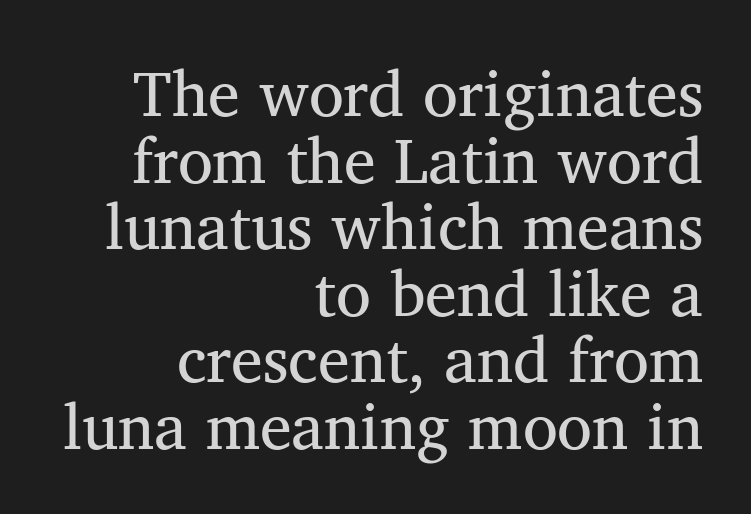
Q: Is the text bold? A: No.
Q: Is the text italic (slanted)? A: No, it is upright.
Q: Is the typeface a serif or a sans-serif typeface? A: Serif.
Q: Is the text underlined? A: No.
Q: How is the paragraph aligned? A: Right-aligned.
Q: Is the spacing between letters normal or unusually wide? A: Normal.
Q: Is the spacing between lines tight, normal or loose? A: Tight.
Q: Width (condensed, normal, or wide)? A: Normal.
Q: Stroke contrast? A: Medium.
Q: x-height? A: Medium.
Q: Monospaced? A: No.
